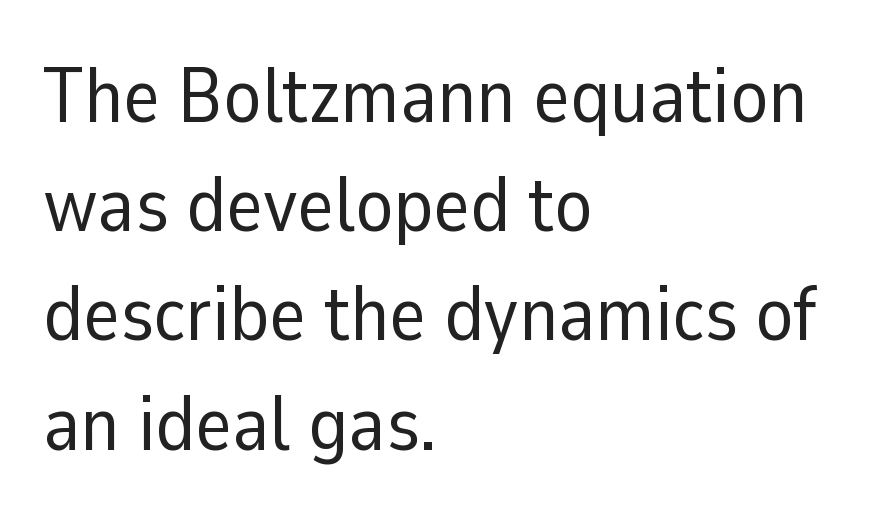
Q: Is the text bold? A: No.
Q: Is the text italic (slanted)? A: No, it is upright.
Q: Is the typeface a serif or a sans-serif typeface? A: Sans-serif.
Q: Is the text underlined? A: No.
Q: How is the paragraph aligned? A: Left-aligned.
Q: Is the spacing between letters normal or unusually wide? A: Normal.
Q: Is the spacing between lines tight, normal or loose? A: Normal.
Q: Width (condensed, normal, or wide)? A: Normal.
Q: Stroke contrast? A: Low.
Q: x-height? A: Medium.
Q: Monospaced? A: No.
